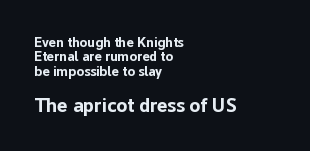
{"italic": "no", "bold": "yes", "underline": "no", "align": "left", "line_spacing": "tight", "line_spacing_ratio": 1.02, "letter_spacing": "normal", "letter_spacing_em": 0.0, "larger_block": "second", "size_ratio": 1.43, "glyph_px": 20}
